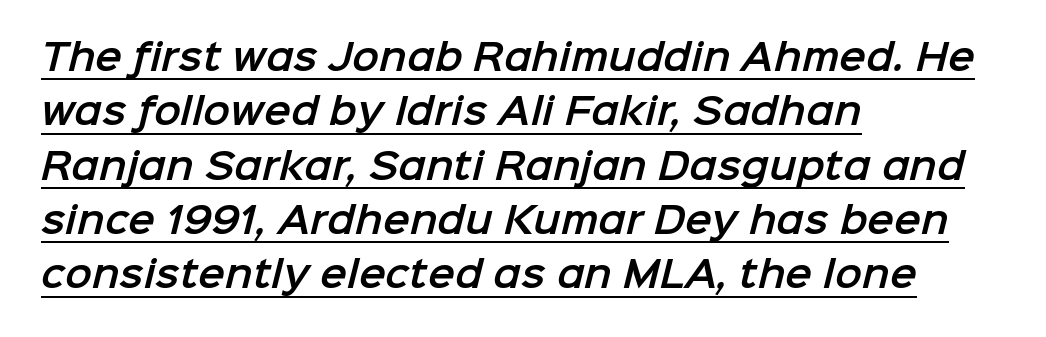
Q: Is the typeface a serif or a sans-serif typeface? A: Sans-serif.
Q: Is the text underlined? A: Yes.
Q: How is the paragraph aligned? A: Left-aligned.
Q: Is the spacing between letters normal or unusually wide? A: Normal.
Q: Is the spacing between lines tight, normal or loose? A: Normal.
Q: Width (condensed, normal, or wide)? A: Normal.
Q: Stroke contrast? A: Low.
Q: x-height? A: Medium.
Q: Monospaced? A: No.
